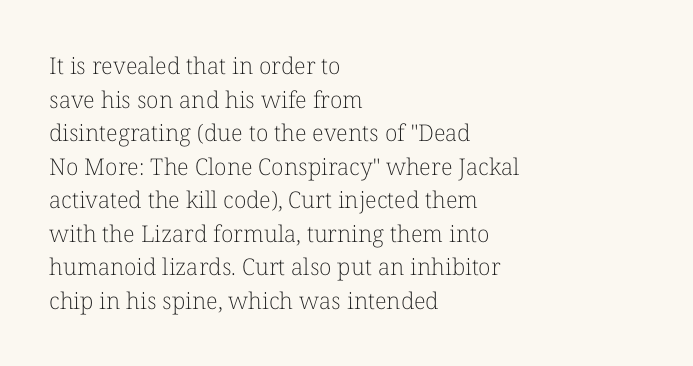
Q: Is the text bold? A: No.
Q: Is the text italic (slanted)? A: No, it is upright.
Q: Is the text underlined? A: No.
Q: How is the paragraph aligned? A: Left-aligned.
Q: Is the spacing between letters normal or unusually wide? A: Normal.
Q: Is the spacing between lines tight, normal or loose? A: Normal.
